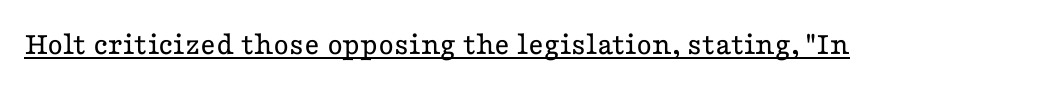
{"serif": "yes", "italic": "no", "bold": "no", "weight": "regular", "width": "wide", "stroke_contrast": "low", "x_height": "medium", "monospaced": "no", "underline": "yes", "letter_spacing": "normal", "letter_spacing_em": 0.0, "glyph_px": 33}
